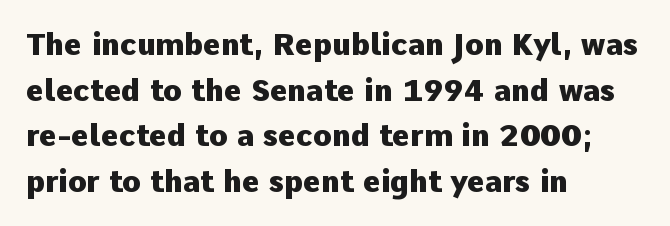
The image shows 30 px heavy sans-serif type, upright; set left-aligned, normal line spacing (1.52x), normal letter spacing, not underlined; low stroke contrast and a medium x-height.
